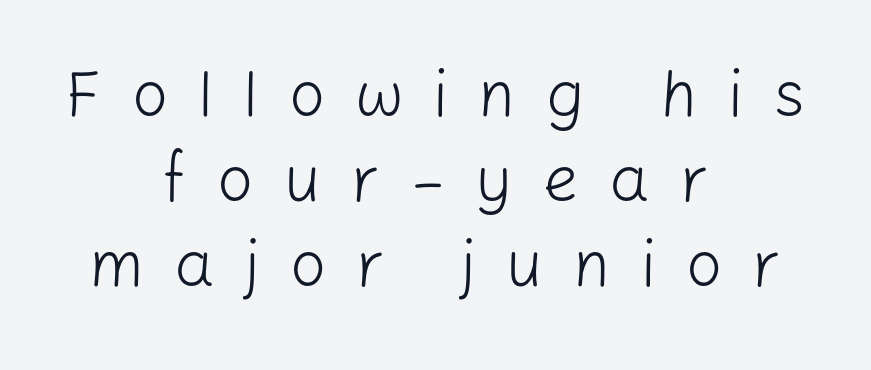
{"serif": "no", "italic": "no", "bold": "no", "weight": "light", "width": "normal", "stroke_contrast": "low", "x_height": "medium", "monospaced": "no", "underline": "no", "align": "center", "line_spacing": "normal", "line_spacing_ratio": 1.33, "letter_spacing": "wide", "letter_spacing_em": 0.47, "glyph_px": 64}
